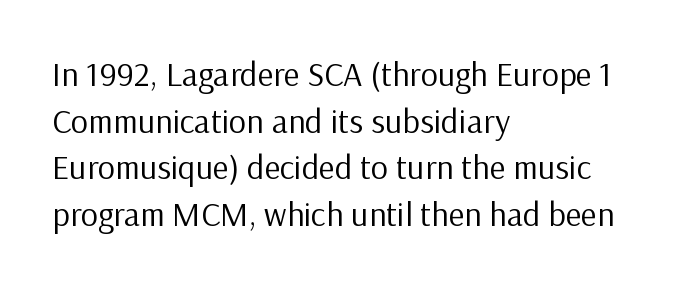
Every character sits straight up, as roman type does. Leading matches the norm, producing a regular column. Observe the absence of serifs on each vertical stroke in this sample. The letterforms sit at book weight or below.
